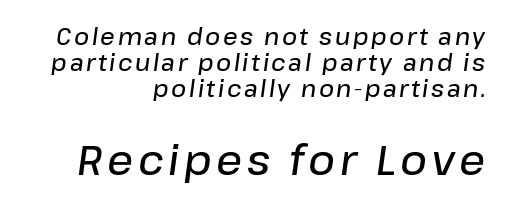
{"italic": "yes", "lean": "right", "slant_degrees": 8, "bold": "semi", "weight": "semibold", "width": "normal", "stroke_contrast": "low", "x_height": "medium", "monospaced": "no", "underline": "no", "align": "right", "line_spacing": "tight", "line_spacing_ratio": 1.13, "larger_block": "second", "size_ratio": 1.78, "glyph_px": 41}
